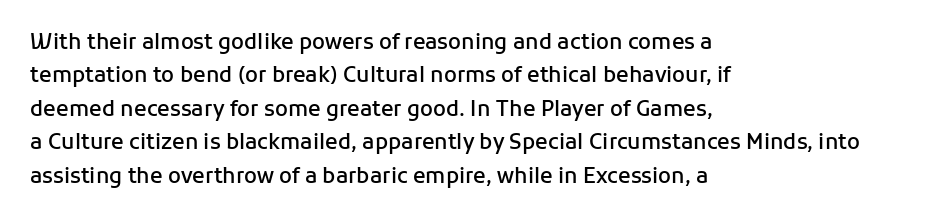
{"italic": "no", "bold": "semi", "underline": "no", "align": "left", "line_spacing": "normal", "line_spacing_ratio": 1.59, "letter_spacing": "normal", "letter_spacing_em": 0.0, "glyph_px": 21}
